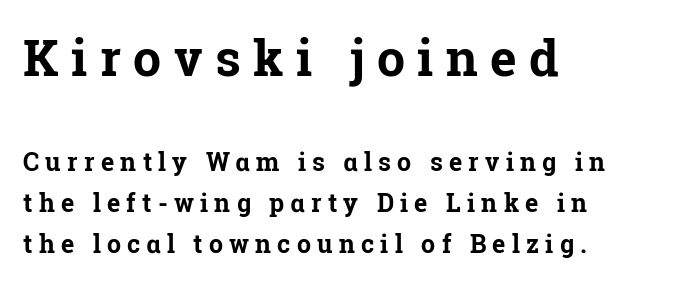
The image shows 50 px bold serif type, upright; set left-aligned, normal line spacing (1.63x), unusually wide letter spacing (+0.25 em), not underlined; the first (top) block is 2.0x larger; low stroke contrast and a medium x-height.
